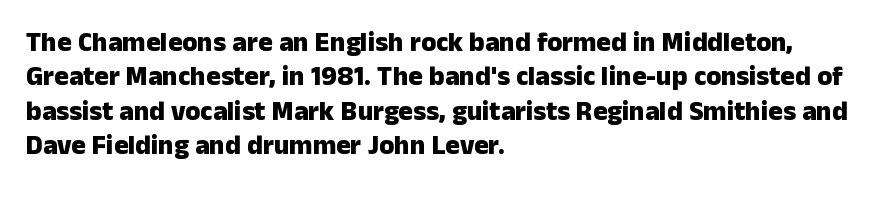
{"italic": "no", "bold": "yes", "underline": "no", "align": "left", "line_spacing": "normal", "line_spacing_ratio": 1.27, "letter_spacing": "normal", "letter_spacing_em": 0.0, "glyph_px": 27}
